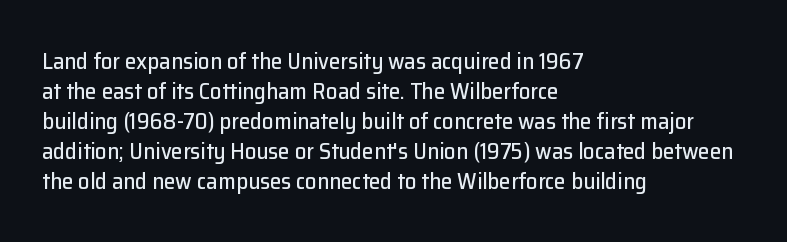
{"italic": "no", "underline": "no", "align": "left", "line_spacing": "normal", "line_spacing_ratio": 1.3, "letter_spacing": "normal", "letter_spacing_em": 0.0, "glyph_px": 23}
